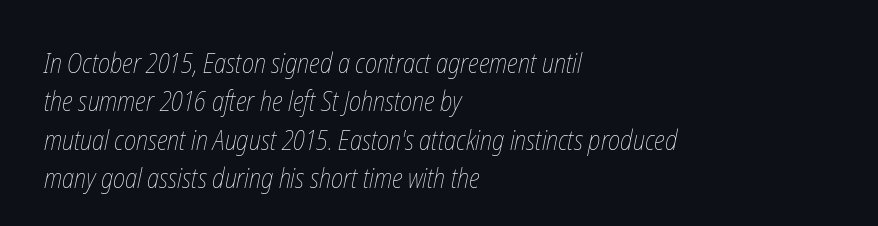
{"bold": "no", "underline": "no", "align": "left", "line_spacing": "normal", "line_spacing_ratio": 1.42, "letter_spacing": "normal", "letter_spacing_em": 0.0, "glyph_px": 27}
